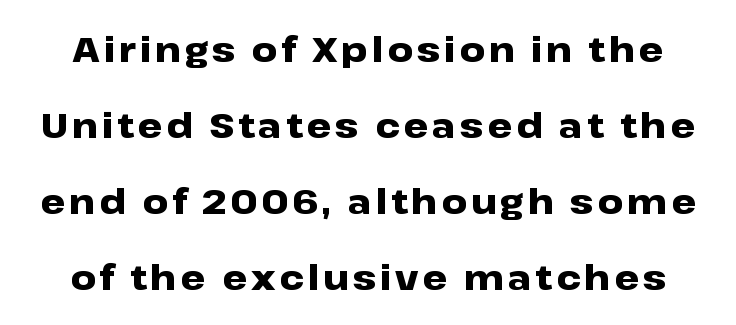
Q: Is the text bold? A: Yes.
Q: Is the text italic (slanted)? A: No, it is upright.
Q: Is the typeface a serif or a sans-serif typeface? A: Sans-serif.
Q: Is the text underlined? A: No.
Q: Is the spacing between lines tight, normal or loose? A: Loose.
Q: Width (condensed, normal, or wide)? A: Wide.
Q: Stroke contrast? A: Low.
Q: x-height? A: Medium.
Q: Monospaced? A: No.
